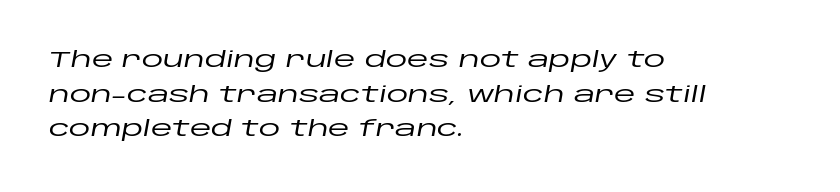
The image shows 22 px text type, italic (leaning right); set left-aligned, normal line spacing (1.57x), normal letter spacing, not underlined.
